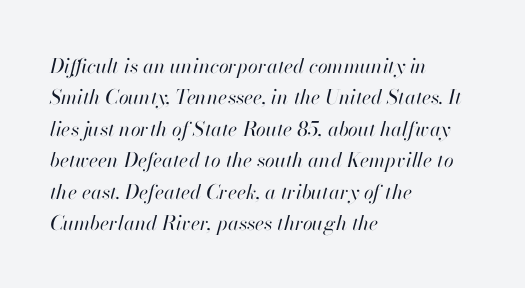
Q: Is the text bold? A: No.
Q: Is the text italic (slanted)? A: Yes, it leans right by about 13 degrees.
Q: Is the text underlined? A: No.
Q: How is the paragraph aligned? A: Left-aligned.
Q: Is the spacing between letters normal or unusually wide? A: Normal.
Q: Is the spacing between lines tight, normal or loose? A: Normal.
